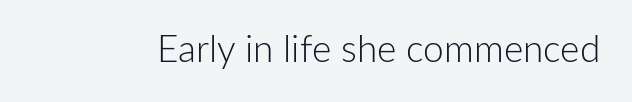
{"serif": "no", "italic": "no", "bold": "no", "weight": "light", "width": "normal", "stroke_contrast": "low", "x_height": "medium", "monospaced": "no", "underline": "no", "letter_spacing": "normal", "letter_spacing_em": 0.0, "glyph_px": 37}
